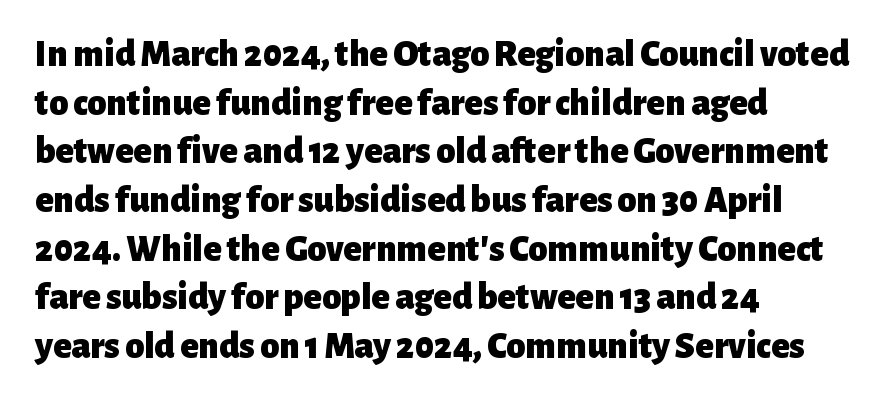
Regarding leading, the lines here are spaced in the standard way. The letters stand straight up with perfectly vertical stems. Glance below the letters and you will spot only blank space. The passage is arranged the way most books set body copy — flush left.
